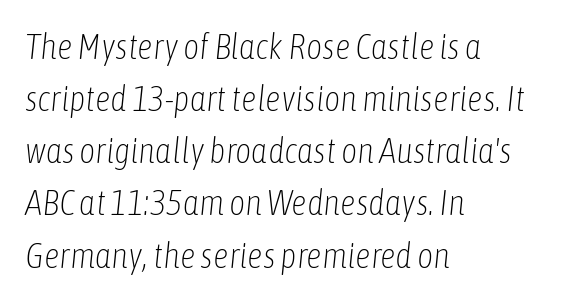
The image shows 35 px light, condensed type, italic (leaning right); set left-aligned, normal line spacing (1.49x), normal letter spacing, not underlined; low stroke contrast and a medium x-height.
